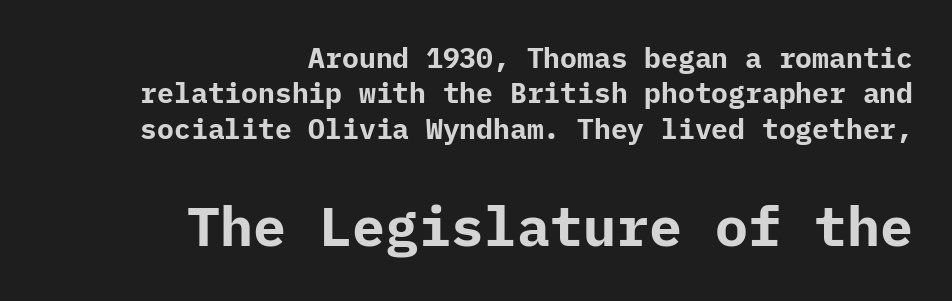
Q: Is the text bold? A: Yes.
Q: Is the text italic (slanted)? A: No, it is upright.
Q: Is the typeface a serif or a sans-serif typeface? A: Sans-serif.
Q: Is the text underlined? A: No.
Q: How is the paragraph aligned? A: Right-aligned.
Q: Is the spacing between letters normal or unusually wide? A: Normal.
Q: Is the spacing between lines tight, normal or loose? A: Normal.
Q: Which block of text is set in a larger size, the first (top) or the second (bottom)? A: The second (bottom) one.
Q: Width (condensed, normal, or wide)? A: Normal.
Q: Stroke contrast? A: Low.
Q: x-height? A: Medium.
